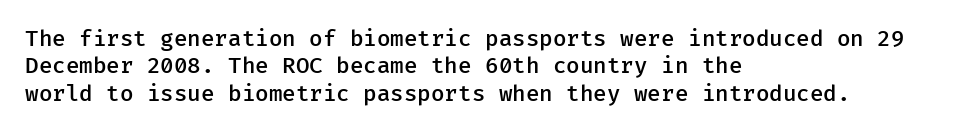
The image shows 22 px text type, upright; set left-aligned, normal line spacing (1.25x), normal letter spacing, not underlined.
